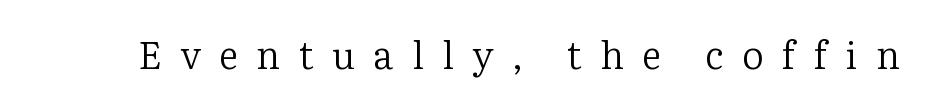
Are there feet on the stems? There are — it's a serif. Here the designer chose a conventional face with non-uniform glyph widths. The horizontal fit of the characters is loose and conspicuously gappy. Posture: vertical. Is the type heavy? It reads as light-to-regular instead. Each row of text sits above clean, open space.
